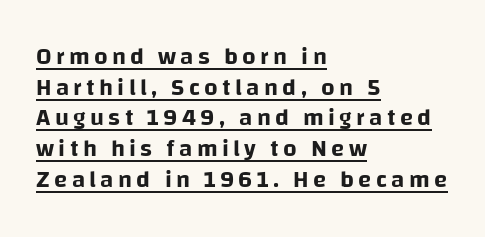
{"italic": "no", "underline": "yes", "align": "left", "line_spacing": "normal", "line_spacing_ratio": 1.28, "glyph_px": 24}
